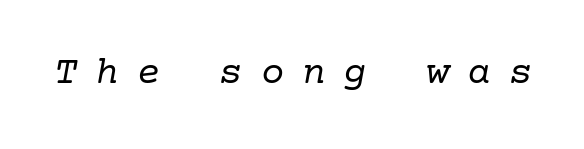
{"serif": "yes", "italic": "yes", "lean": "right", "slant_degrees": 10, "bold": "no", "weight": "regular", "width": "normal", "stroke_contrast": "low", "x_height": "medium", "underline": "no", "letter_spacing": "wide", "letter_spacing_em": 0.46, "glyph_px": 39}
